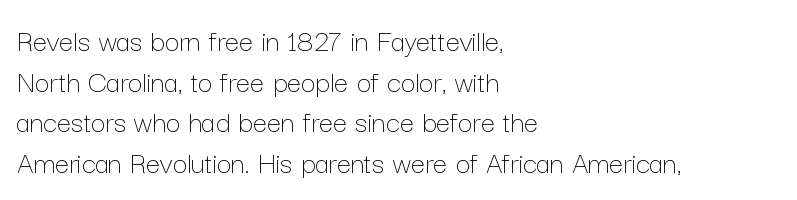
The image shows 32 px thin type, upright; set left-aligned, normal line spacing (1.27x), normal letter spacing, not underlined; low stroke contrast and a medium x-height.
